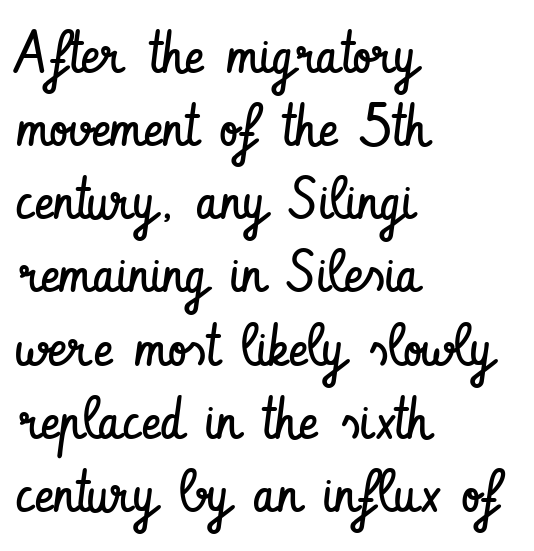
This sample is left-justified, so line endings fall wherever the words run out. The string is rendered with underlining switched off. Is this a sans? Yes — the strokes have no serifs. Varying glyph widths throughout — classic text-font behaviour. Counters stay open thanks to moderate or lighter strokes.
